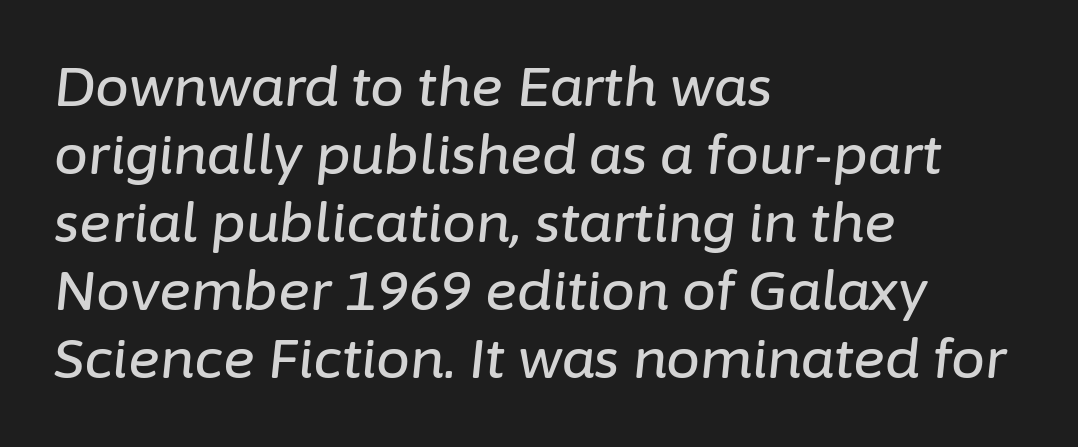
{"italic": "yes", "lean": "right", "slant_degrees": 6, "width": "normal", "stroke_contrast": "low", "x_height": "medium", "monospaced": "no", "underline": "no", "align": "left", "line_spacing": "normal", "line_spacing_ratio": 1.26, "letter_spacing": "normal", "letter_spacing_em": 0.0, "glyph_px": 54}
